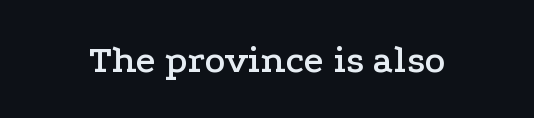
The image shows 39 px wide serif type, upright; set normal letter spacing, not underlined; low stroke contrast and a medium x-height.
